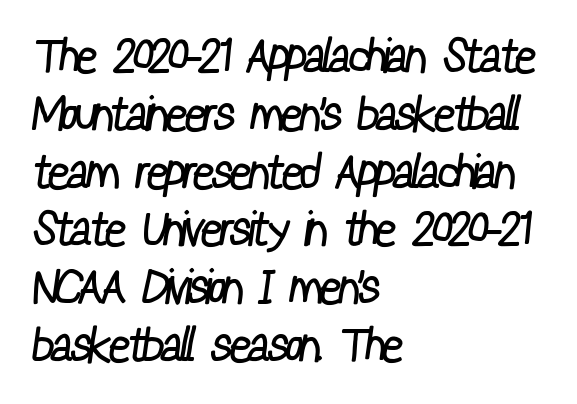
The face used here is rendered with its standard letterfit. Check under the words: just untouched page. A student would call this left alignment; a typographer would say flush left, rag right. The glyphs in this specimen are sans serif. These lines are rendered in a variable-pitch font. No chunkiness to these letters — they're not bold.
